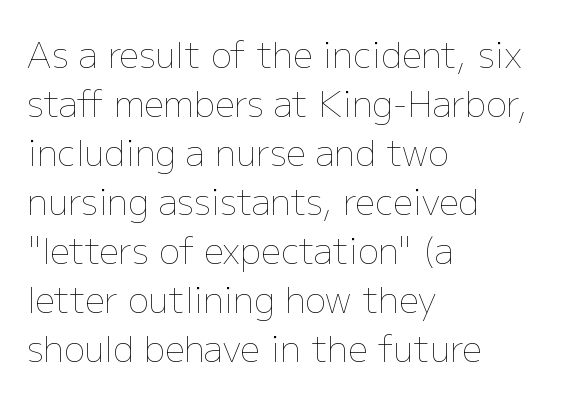
Q: Is the text bold? A: No.
Q: Is the text italic (slanted)? A: No, it is upright.
Q: Is the text underlined? A: No.
Q: How is the paragraph aligned? A: Left-aligned.
Q: Is the spacing between letters normal or unusually wide? A: Normal.
Q: Is the spacing between lines tight, normal or loose? A: Normal.
Q: Width (condensed, normal, or wide)? A: Normal.
Q: Stroke contrast? A: Low.
Q: x-height? A: Medium.
Q: Monospaced? A: No.
